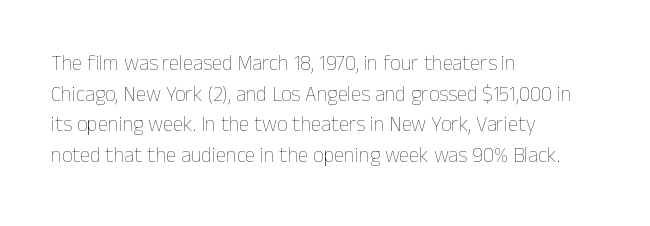
{"italic": "no", "bold": "no", "underline": "no", "align": "left", "line_spacing": "normal", "line_spacing_ratio": 1.46, "letter_spacing": "normal", "letter_spacing_em": 0.0, "glyph_px": 21}
